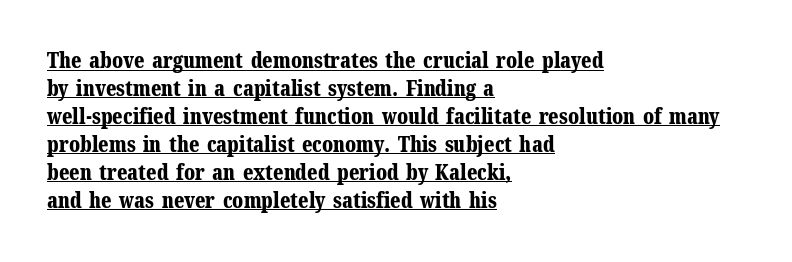
Does the weight exceed regular? Yes, all the way to bold. The face used here is rendered with its standard letterfit. Does a line run under the words? Yes, clearly. The letters stand straight up with perfectly vertical stems.
